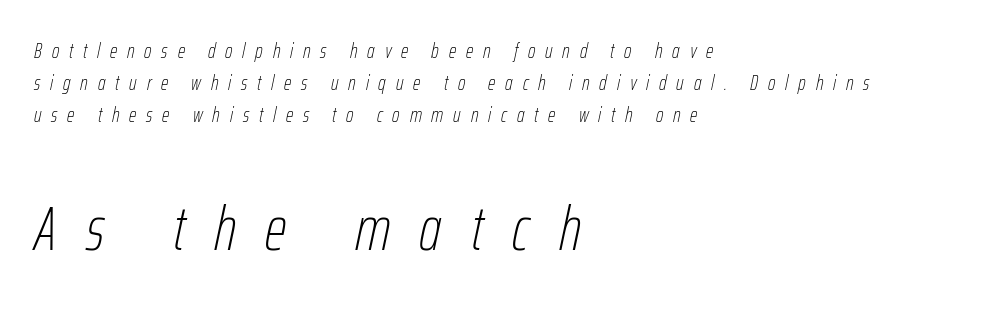
{"italic": "yes", "lean": "right", "slant_degrees": 12, "bold": "no", "weight": "thin", "width": "condensed", "stroke_contrast": "low", "x_height": "medium", "monospaced": "no", "underline": "no", "align": "left", "line_spacing": "normal", "line_spacing_ratio": 1.52, "letter_spacing": "wide", "letter_spacing_em": 0.47, "larger_block": "second", "size_ratio": 2.95, "glyph_px": 62}
